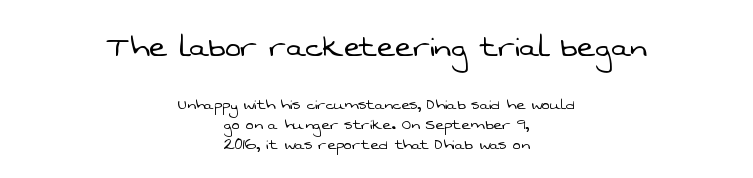
Q: Is the text bold? A: No.
Q: Is the typeface a serif or a sans-serif typeface? A: Sans-serif.
Q: Is the text underlined? A: No.
Q: How is the paragraph aligned? A: Centered.
Q: Is the spacing between letters normal or unusually wide? A: Normal.
Q: Is the spacing between lines tight, normal or loose? A: Tight.
Q: Which block of text is set in a larger size, the first (top) or the second (bottom)? A: The first (top) one.
Q: Width (condensed, normal, or wide)? A: Normal.
Q: Stroke contrast? A: Low.
Q: x-height? A: Medium.
Q: Monospaced? A: No.
